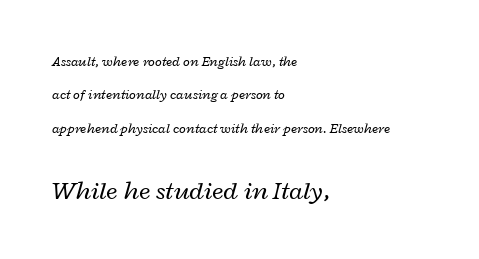
{"italic": "yes", "lean": "right", "slant_degrees": 12, "bold": "no", "underline": "no", "align": "left", "line_spacing": "loose", "line_spacing_ratio": 2.38, "letter_spacing": "normal", "letter_spacing_em": 0.0, "larger_block": "second", "size_ratio": 1.86, "glyph_px": 26}
